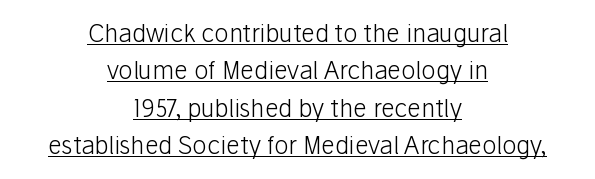
Q: Is the text bold? A: No.
Q: Is the text italic (slanted)? A: No, it is upright.
Q: Is the text underlined? A: Yes.
Q: How is the paragraph aligned? A: Centered.
Q: Is the spacing between letters normal or unusually wide? A: Normal.
Q: Is the spacing between lines tight, normal or loose? A: Normal.
